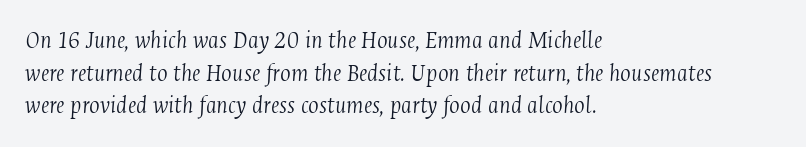
Q: Is the text bold? A: No.
Q: Is the text italic (slanted)? A: Yes, it leans right by about 4 degrees.
Q: Is the text underlined? A: No.
Q: How is the paragraph aligned? A: Left-aligned.
Q: Is the spacing between letters normal or unusually wide? A: Normal.
Q: Is the spacing between lines tight, normal or loose? A: Normal.
